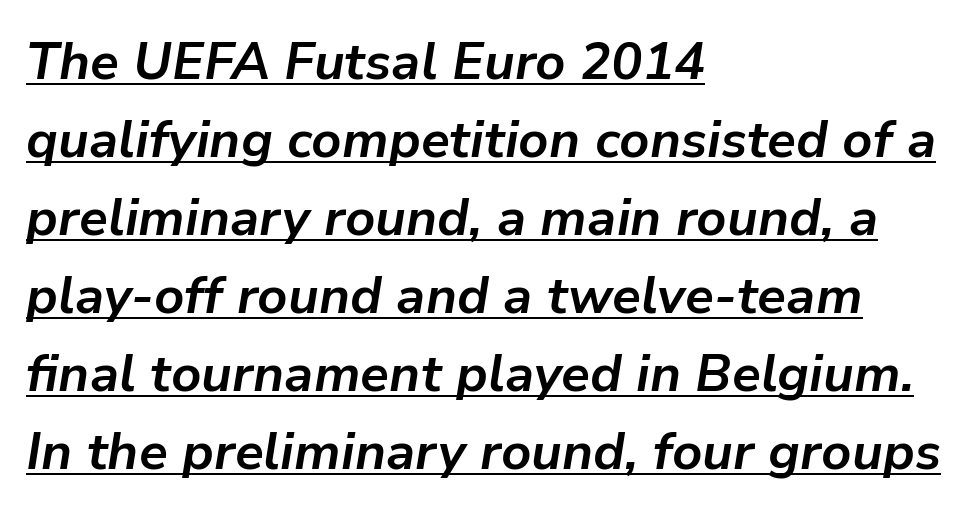
Q: Is the text bold? A: Yes.
Q: Is the text italic (slanted)? A: Yes, it leans right by about 9 degrees.
Q: Is the text underlined? A: Yes.
Q: How is the paragraph aligned? A: Left-aligned.
Q: Is the spacing between letters normal or unusually wide? A: Normal.
Q: Is the spacing between lines tight, normal or loose? A: Normal.
Q: Width (condensed, normal, or wide)? A: Normal.
Q: Stroke contrast? A: Low.
Q: x-height? A: Medium.
Q: Monospaced? A: No.
